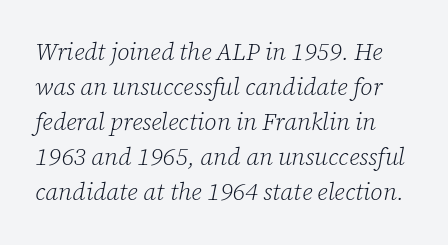
Q: Is the text bold? A: No.
Q: Is the text italic (slanted)? A: Yes, it leans right by about 12 degrees.
Q: Is the text underlined? A: No.
Q: Is the spacing between letters normal or unusually wide? A: Normal.
Q: Is the spacing between lines tight, normal or loose? A: Normal.
